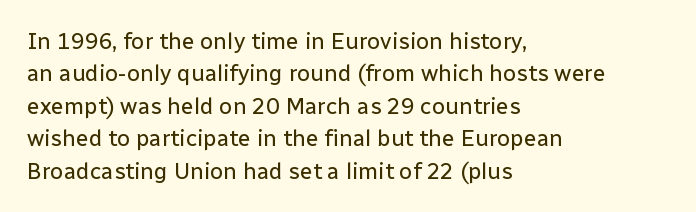
The tracking reads as untouched default to a designer's eye. Layout note: lines flush left. Students, observe: this is what conventionally led text looks like. Underline: absent.
